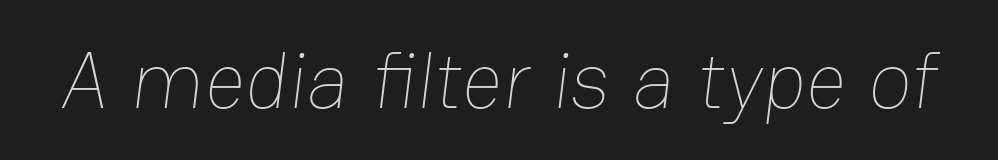
The space beneath each line is pristine and unruled. Nothing unusual about the tracking: characters are spaced as the font intends. The face looks like a standard text weight, possibly lighter. Do the characters align in a grid? No, the font is proportional.
